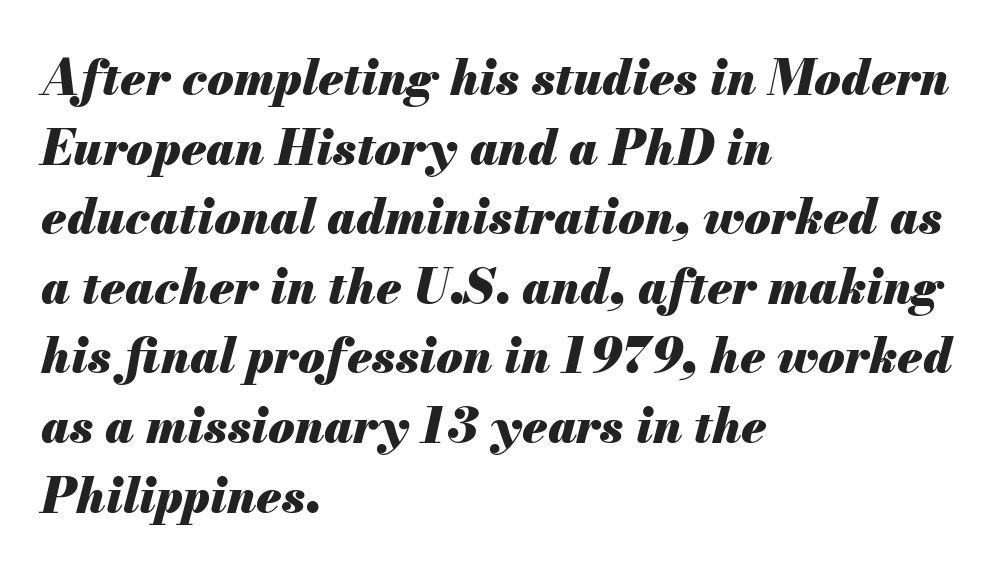
Q: Is the text bold? A: Yes.
Q: Is the text italic (slanted)? A: Yes, it leans right by about 13 degrees.
Q: Is the text underlined? A: No.
Q: How is the paragraph aligned? A: Left-aligned.
Q: Is the spacing between letters normal or unusually wide? A: Normal.
Q: Is the spacing between lines tight, normal or loose? A: Normal.
Q: Width (condensed, normal, or wide)? A: Normal.
Q: Stroke contrast? A: Medium.
Q: x-height? A: Small.
Q: Monospaced? A: No.
